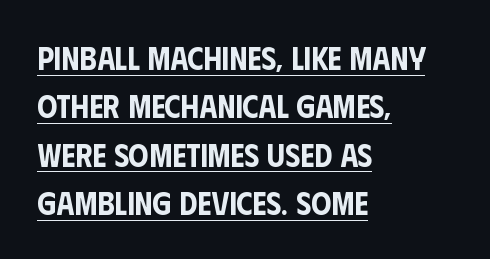
Q: Is the text italic (slanted)? A: No, it is upright.
Q: Is the typeface a serif or a sans-serif typeface? A: Sans-serif.
Q: Is the text underlined? A: Yes.
Q: How is the paragraph aligned? A: Left-aligned.
Q: Is the spacing between letters normal or unusually wide? A: Normal.
Q: Is the spacing between lines tight, normal or loose? A: Normal.
Q: Width (condensed, normal, or wide)? A: Condensed.
Q: Stroke contrast? A: Low.
Q: x-height? A: Large.
Q: Monospaced? A: No.
